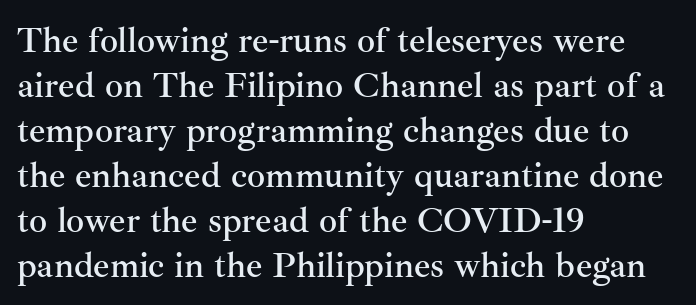
{"serif": "yes", "italic": "no", "width": "normal", "stroke_contrast": "medium", "x_height": "small", "monospaced": "no", "underline": "no", "align": "left", "line_spacing": "normal", "line_spacing_ratio": 1.25, "letter_spacing": "normal", "letter_spacing_em": 0.0, "glyph_px": 36}
